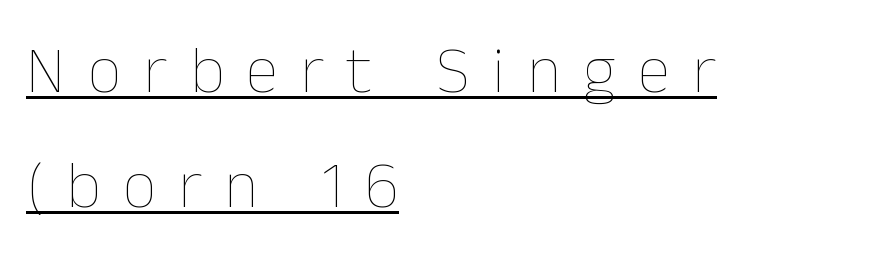
Q: Is the text bold? A: No.
Q: Is the text italic (slanted)? A: No, it is upright.
Q: Is the text underlined? A: Yes.
Q: How is the paragraph aligned? A: Left-aligned.
Q: Is the spacing between letters normal or unusually wide? A: Unusually wide.
Q: Width (condensed, normal, or wide)? A: Normal.
Q: Stroke contrast? A: Low.
Q: x-height? A: Medium.
Q: Monospaced? A: No.
